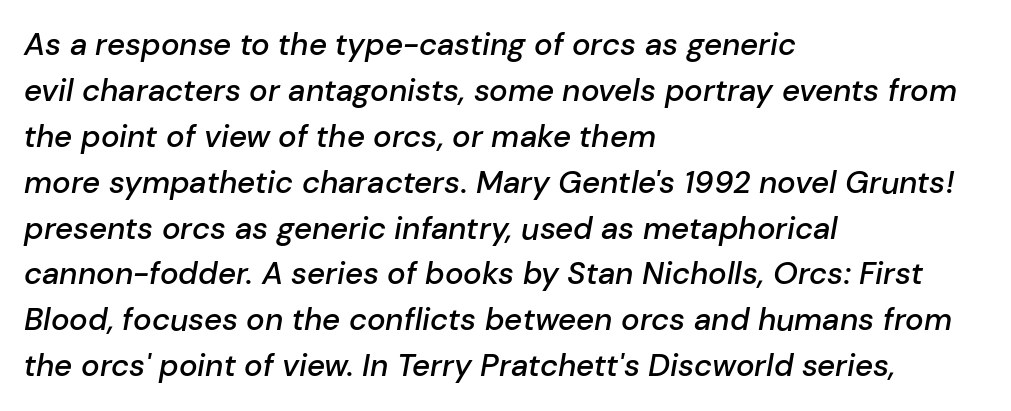
Q: Is the text bold? A: Semi-bold.
Q: Is the text italic (slanted)? A: Yes, it leans right by about 10 degrees.
Q: Is the text underlined? A: No.
Q: How is the paragraph aligned? A: Left-aligned.
Q: Is the spacing between letters normal or unusually wide? A: Normal.
Q: Is the spacing between lines tight, normal or loose? A: Normal.
Q: Width (condensed, normal, or wide)? A: Normal.
Q: Stroke contrast? A: Low.
Q: x-height? A: Medium.
Q: Monospaced? A: No.
